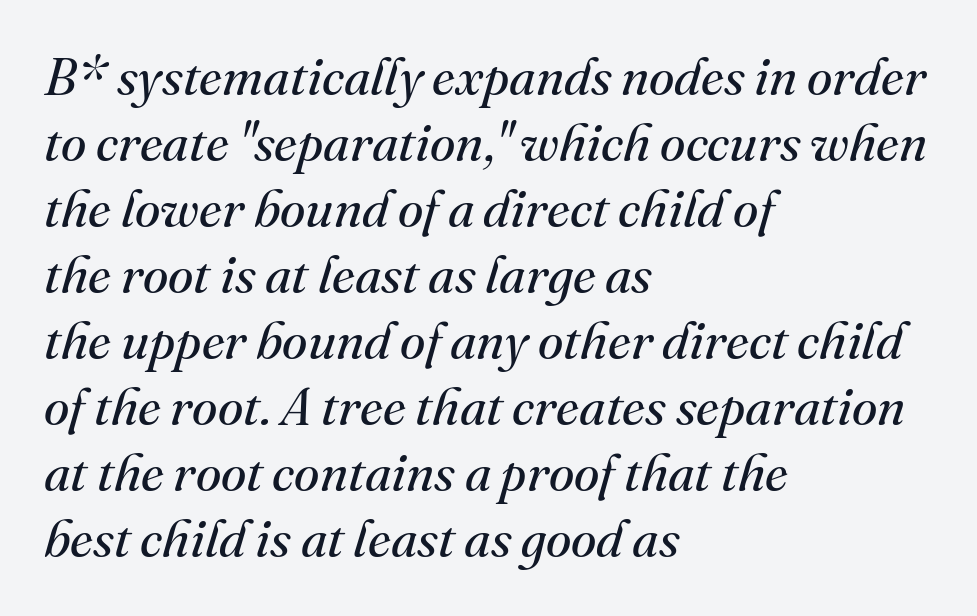
{"serif": "yes", "italic": "yes", "lean": "right", "slant_degrees": 16, "bold": "no", "weight": "regular", "width": "normal", "stroke_contrast": "medium", "x_height": "small", "monospaced": "no", "underline": "no", "align": "left", "line_spacing": "normal", "line_spacing_ratio": 1.27, "letter_spacing": "normal", "letter_spacing_em": 0.0, "glyph_px": 52}
